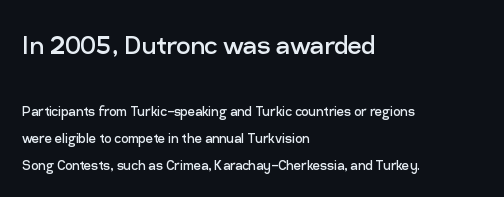
The image shows 31 px regular-weight sans-serif type, upright; set left-aligned, normal line spacing (1.69x), normal letter spacing, not underlined; the first (top) block is 1.94x larger; low stroke contrast and a medium x-height.
